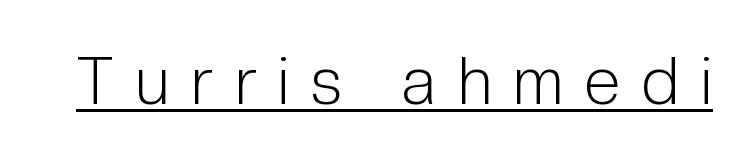
Q: Is the text bold? A: No.
Q: Is the text italic (slanted)? A: No, it is upright.
Q: Is the typeface a serif or a sans-serif typeface? A: Sans-serif.
Q: Is the text underlined? A: Yes.
Q: Is the spacing between letters normal or unusually wide? A: Unusually wide.
Q: Width (condensed, normal, or wide)? A: Condensed.
Q: Stroke contrast? A: Low.
Q: x-height? A: Medium.
Q: Monospaced? A: No.
